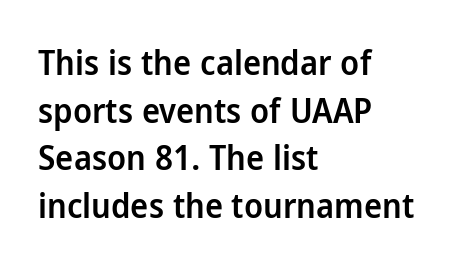
{"serif": "no", "italic": "no", "bold": "semi", "weight": "semibold", "width": "normal", "stroke_contrast": "low", "x_height": "medium", "monospaced": "no", "underline": "no", "align": "left", "line_spacing": "normal", "line_spacing_ratio": 1.4, "letter_spacing": "normal", "letter_spacing_em": 0.0, "glyph_px": 34}
